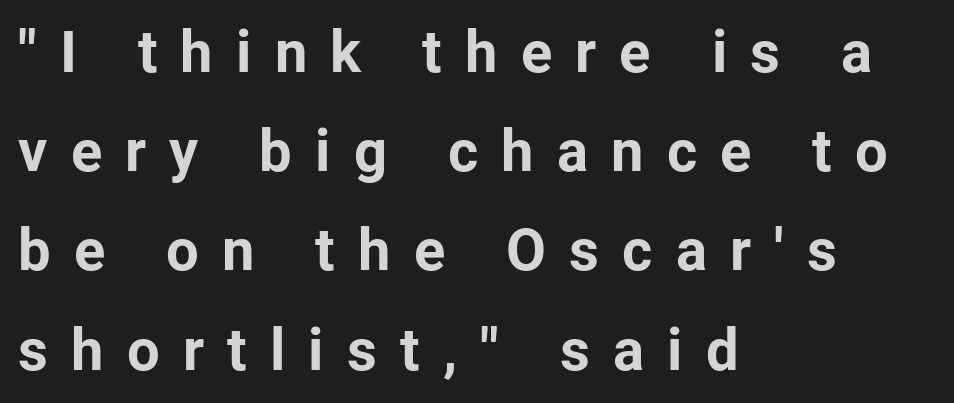
Q: Is the text bold? A: Yes.
Q: Is the text italic (slanted)? A: No, it is upright.
Q: Is the typeface a serif or a sans-serif typeface? A: Sans-serif.
Q: Is the text underlined? A: No.
Q: How is the paragraph aligned? A: Left-aligned.
Q: Is the spacing between letters normal or unusually wide? A: Unusually wide.
Q: Width (condensed, normal, or wide)? A: Normal.
Q: Stroke contrast? A: Low.
Q: x-height? A: Medium.
Q: Monospaced? A: No.
